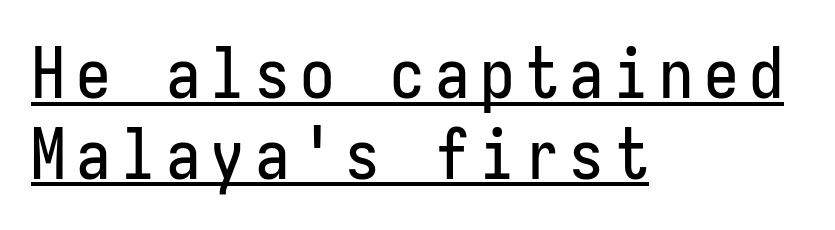
The rendering uses typewriter-style spacing with identical character cells. Is there an underline? Yes — a line sits under the letters. Type style note: lacks serifs. The text block is weighted toward the left margin, trailing off unevenly rightward.
